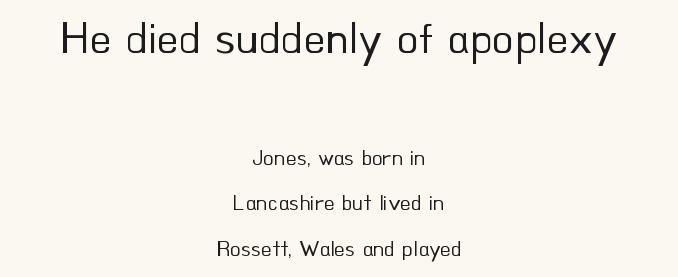
The image shows 45 px regular-weight sans-serif type, upright; set centered, loose line spacing (2.08x), normal letter spacing, not underlined; the first (top) block is 2.05x larger; low stroke contrast and a small x-height.
